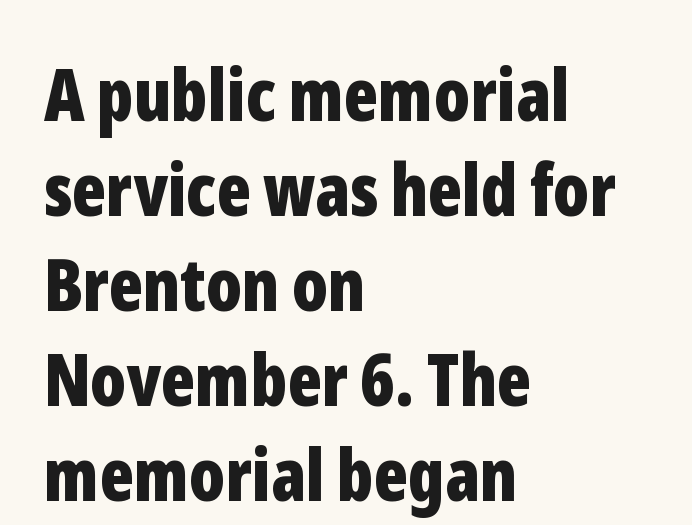
Q: Is the text bold? A: Yes.
Q: Is the text italic (slanted)? A: No, it is upright.
Q: Is the typeface a serif or a sans-serif typeface? A: Sans-serif.
Q: Is the text underlined? A: No.
Q: How is the paragraph aligned? A: Left-aligned.
Q: Is the spacing between letters normal or unusually wide? A: Normal.
Q: Is the spacing between lines tight, normal or loose? A: Normal.
Q: Width (condensed, normal, or wide)? A: Condensed.
Q: Stroke contrast? A: Low.
Q: x-height? A: Medium.
Q: Monospaced? A: No.
